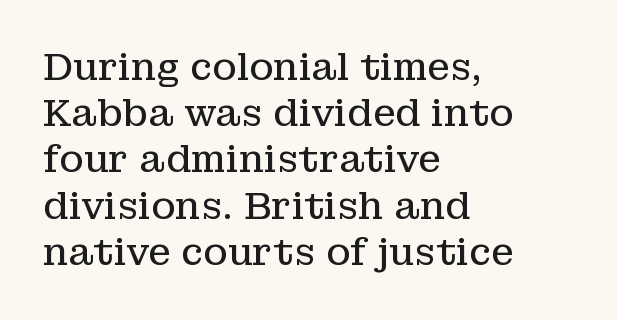
Each line starts at the same left margin while the right side varies. The weight would be labelled regular, book, light, or lighter still. Designer's note — italics off, roman on. These lines are composed in type with serifs.
